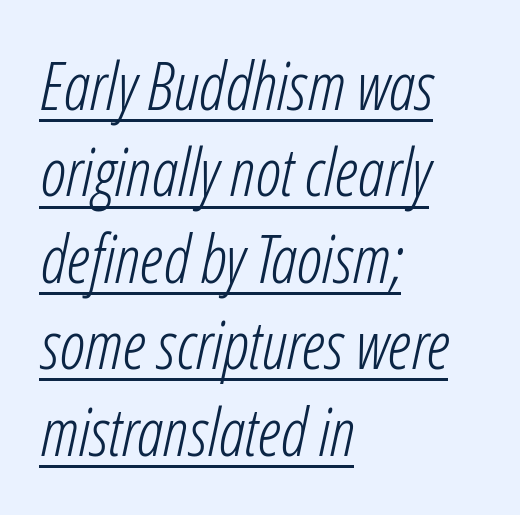
{"italic": "yes", "lean": "right", "slant_degrees": 12, "bold": "no", "weight": "light", "width": "condensed", "stroke_contrast": "low", "x_height": "medium", "monospaced": "no", "underline": "yes", "align": "left", "line_spacing": "normal", "line_spacing_ratio": 1.31, "letter_spacing": "normal", "letter_spacing_em": 0.0, "glyph_px": 66}
